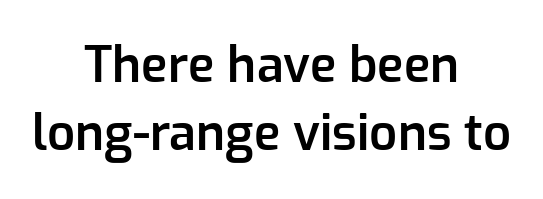
The image shows 49 px semibold sans-serif type, upright; set centered, normal line spacing (1.38x), normal letter spacing, not underlined; low stroke contrast and a medium x-height.
